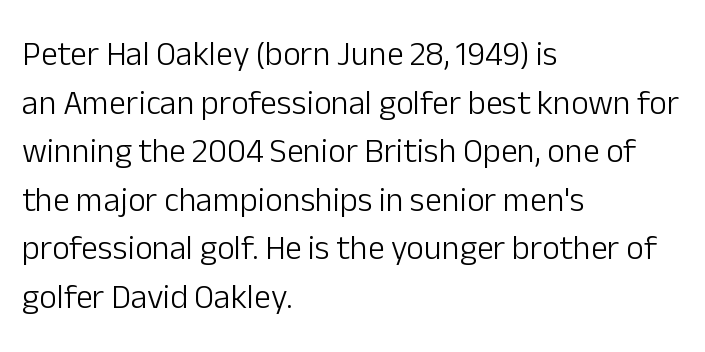
Q: Is the text bold? A: No.
Q: Is the text italic (slanted)? A: No, it is upright.
Q: Is the typeface a serif or a sans-serif typeface? A: Sans-serif.
Q: Is the text underlined? A: No.
Q: How is the paragraph aligned? A: Left-aligned.
Q: Is the spacing between letters normal or unusually wide? A: Normal.
Q: Is the spacing between lines tight, normal or loose? A: Normal.
Q: Width (condensed, normal, or wide)? A: Normal.
Q: Stroke contrast? A: Low.
Q: x-height? A: Medium.
Q: Monospaced? A: No.
